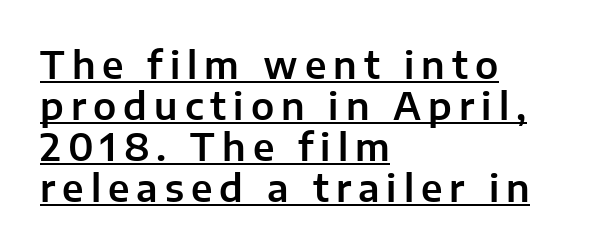
{"serif": "no", "italic": "no", "width": "normal", "stroke_contrast": "low", "x_height": "medium", "monospaced": "no", "underline": "yes", "align": "left", "line_spacing": "tight", "line_spacing_ratio": 1.11, "glyph_px": 37}
